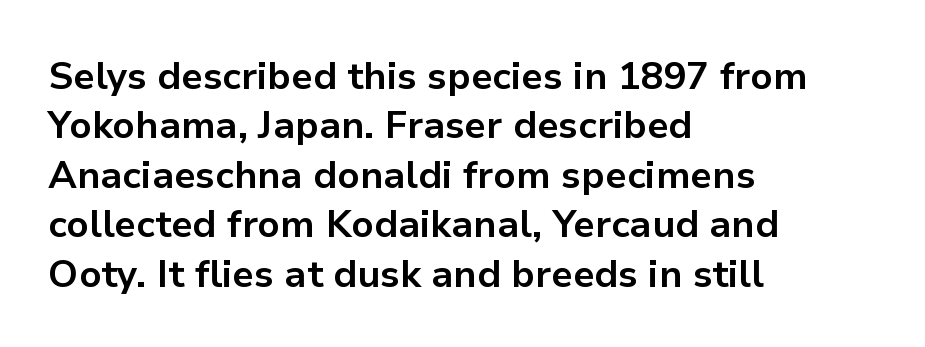
The image shows 38 px bold sans-serif type, upright; set left-aligned, normal line spacing (1.3x), normal letter spacing, not underlined; low stroke contrast and a medium x-height.
